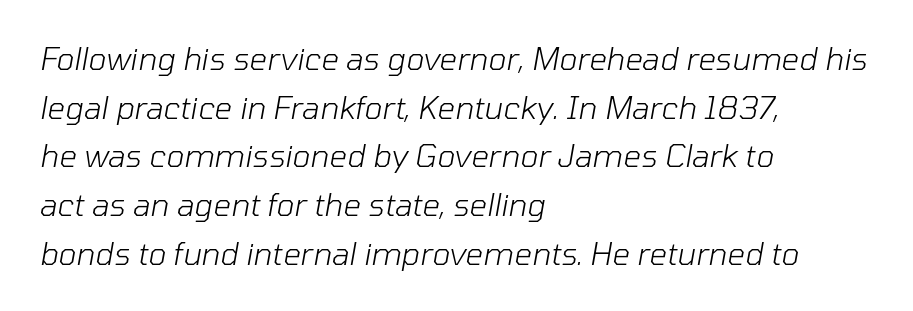
You could call the tracking neutral — neither tight nor loose. Has an underline been added? It has not. Quick note: italic. Ink coverage per letter is moderate at most. Regarding leading, the lines here are spaced in the standard way.
